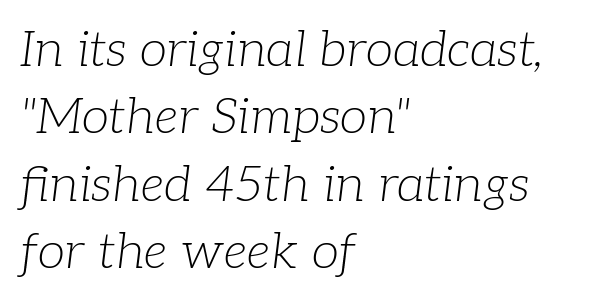
The image shows 50 px light serif type, italic (leaning right); set left-aligned, normal line spacing (1.35x), normal letter spacing, not underlined; low stroke contrast and a medium x-height.
